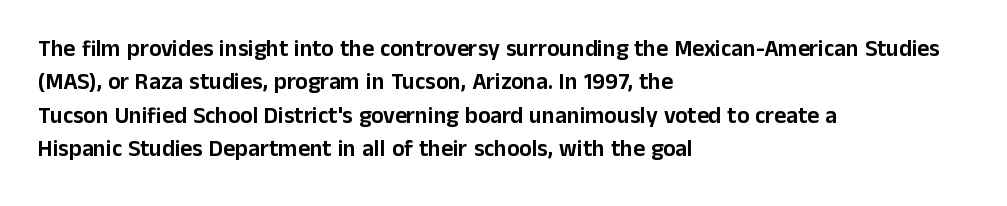
{"italic": "no", "underline": "no", "align": "left", "line_spacing": "normal", "line_spacing_ratio": 1.45, "letter_spacing": "normal", "letter_spacing_em": 0.0, "glyph_px": 23}
